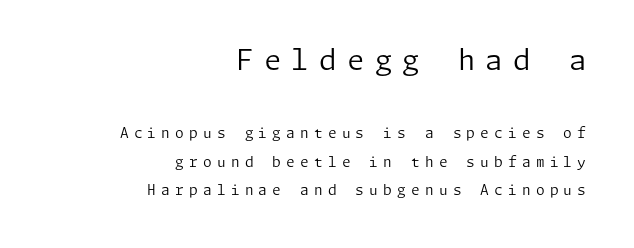
Q: Is the text bold? A: No.
Q: Is the text italic (slanted)? A: No, it is upright.
Q: Is the typeface a serif or a sans-serif typeface? A: Sans-serif.
Q: Is the text underlined? A: No.
Q: How is the paragraph aligned? A: Right-aligned.
Q: Is the spacing between letters normal or unusually wide? A: Unusually wide.
Q: Is the spacing between lines tight, normal or loose? A: Loose.
Q: Which block of text is set in a larger size, the first (top) or the second (bottom)? A: The first (top) one.
Q: Width (condensed, normal, or wide)? A: Normal.
Q: Stroke contrast? A: Low.
Q: x-height? A: Medium.
